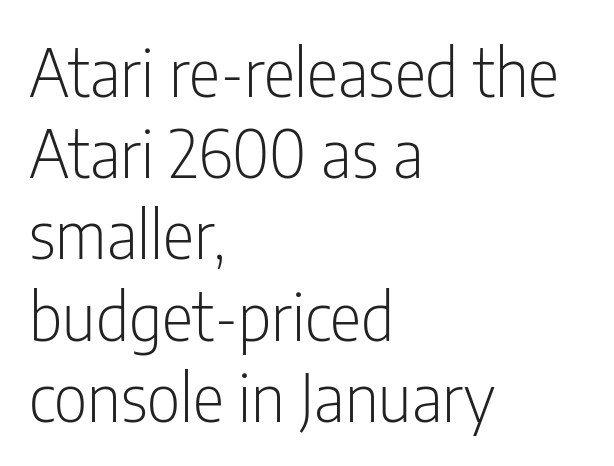
The setting favours the left margin, as ordinary paragraphs usually do. Style check: upright. The rendering keeps characters at their native spacing. Quick note: underline off. This is not heavy type; no bold has been used.
